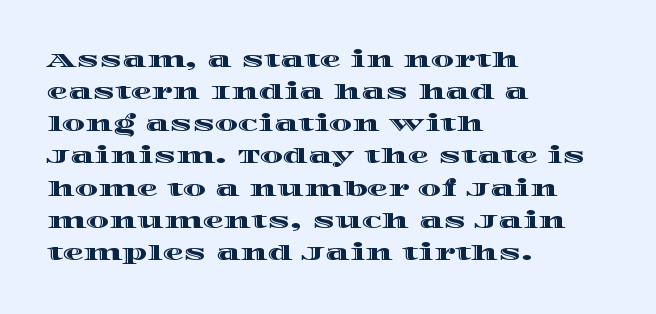
Layout note: lines flush left. The string is rendered with underlining switched off. The line texture is even and compact thanks to regular tracking. A roman cut, with each character standing at attention. The space between consecutive lines is moderate.
